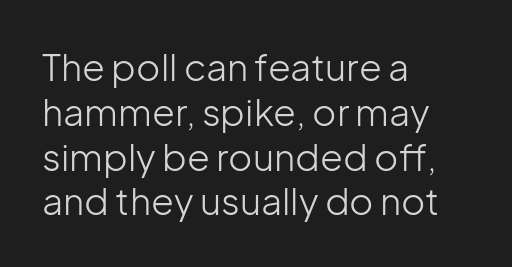
The image shows 37 px light sans-serif type, upright; set left-aligned, line spacing 1.21x, normal letter spacing, not underlined; low stroke contrast and a medium x-height.
